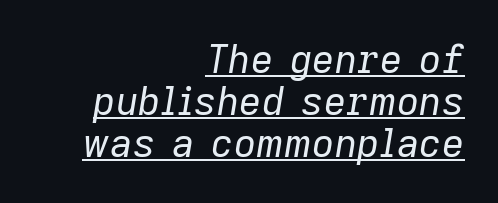
The typesetter has applied underlining to the passage shown. Quick note: interline space is minimal. Slant detected: the letters are inclined. This rendering leaves character spacing at its baseline value.
